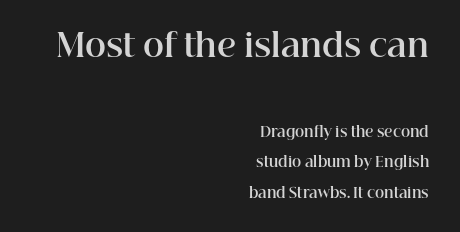
These lines are rendered in a variable-pitch font. Reading down the column, the eye jumps a long way to each next line. Descenders are the only things crossing below the line. Notice how thick the strokes are: this is what a full bold looks like.
